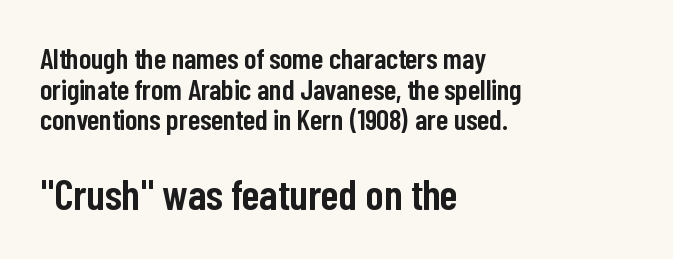
The image shows 43 px semibold, condensed sans-serif type, upright; set left-aligned, tight line spacing (1.06x), normal letter spacing, not underlined; the second (bottom) block is 1.48x larger; low stroke contrast and a medium x-height.
